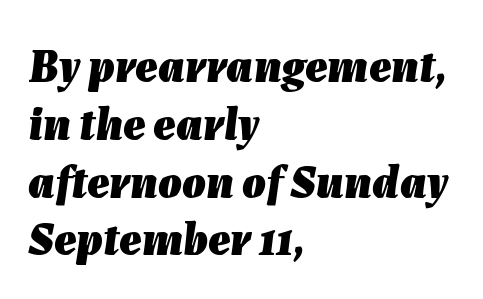
The image shows 47 px heavy type, italic (leaning right); set left-aligned, line spacing 1.23x, normal letter spacing, not underlined; low stroke contrast and a medium x-height.
